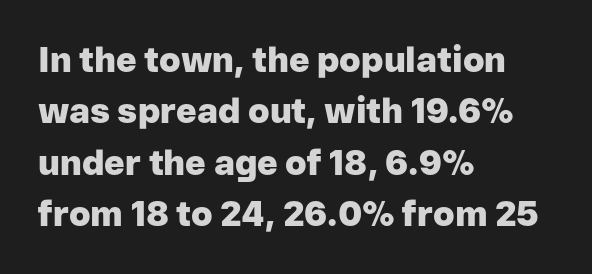
Each letter's strokes conclude bluntly, with no projecting serifs. Do the characters align in a grid? No, the font is proportional. The paragraph shown leans on its left margin. Each word holds together tightly as a unit, with standard inter-letter gaps. Unmarked baselines from the first word to the last. Quick note: not italic, upright.
